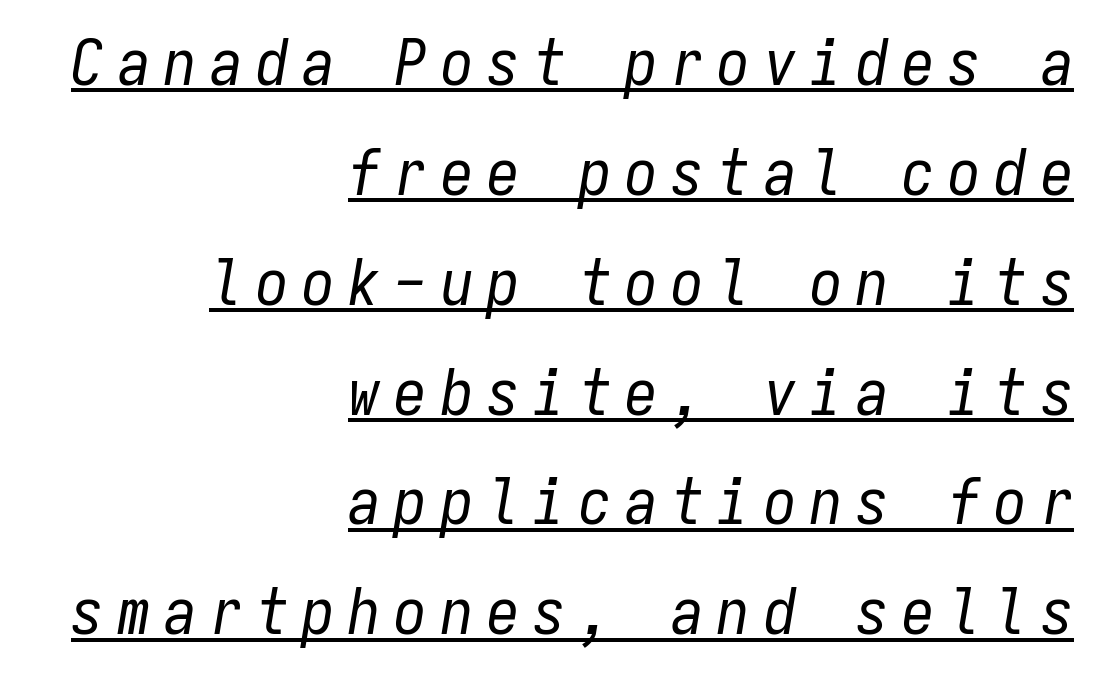
{"italic": "yes", "lean": "right", "slant_degrees": 9, "bold": "no", "weight": "regular", "width": "condensed", "stroke_contrast": "low", "x_height": "medium", "monospaced": "yes", "underline": "yes", "align": "right", "line_spacing": "normal", "line_spacing_ratio": 1.69, "letter_spacing": "wide", "letter_spacing_em": 0.21, "glyph_px": 65}
